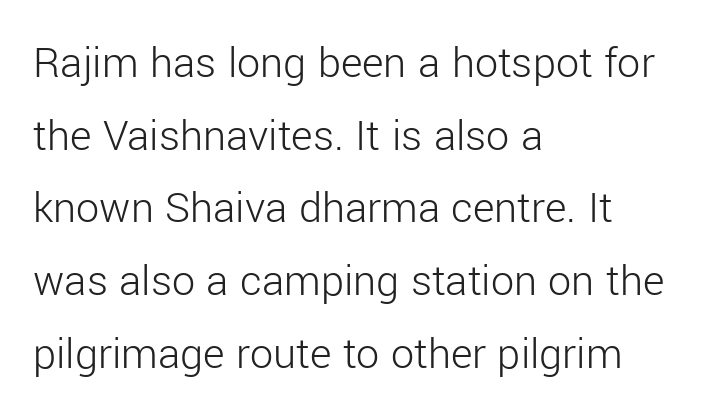
{"serif": "no", "italic": "no", "bold": "no", "weight": "light", "width": "normal", "stroke_contrast": "low", "x_height": "medium", "monospaced": "no", "underline": "no", "align": "left", "line_spacing": "normal", "line_spacing_ratio": 1.58, "letter_spacing": "normal", "letter_spacing_em": 0.0, "glyph_px": 46}
